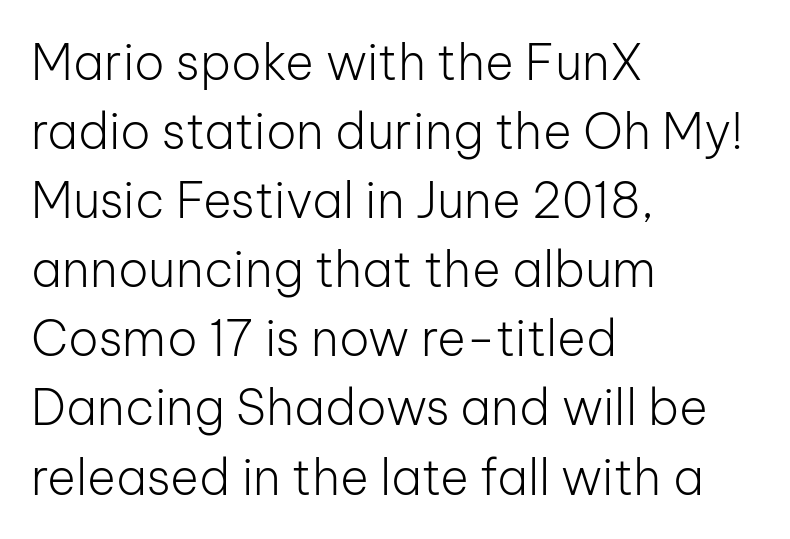
{"serif": "no", "italic": "no", "bold": "no", "weight": "light", "width": "normal", "stroke_contrast": "low", "x_height": "medium", "monospaced": "no", "underline": "no", "align": "left", "line_spacing": "normal", "line_spacing_ratio": 1.41, "letter_spacing": "normal", "letter_spacing_em": 0.0, "glyph_px": 49}
